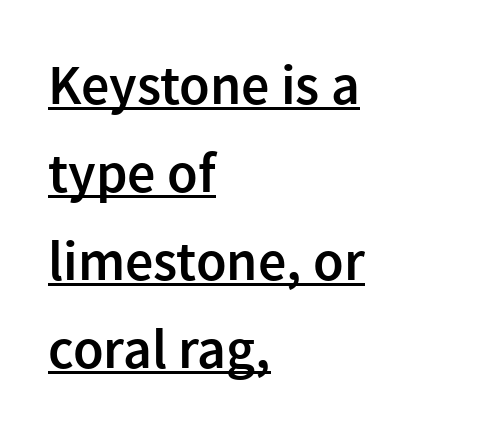
{"serif": "no", "italic": "no", "bold": "semi", "weight": "semibold", "width": "normal", "x_height": "medium", "monospaced": "no", "underline": "yes", "align": "left", "line_spacing": "normal", "line_spacing_ratio": 1.57, "letter_spacing": "normal", "letter_spacing_em": 0.0, "glyph_px": 56}
